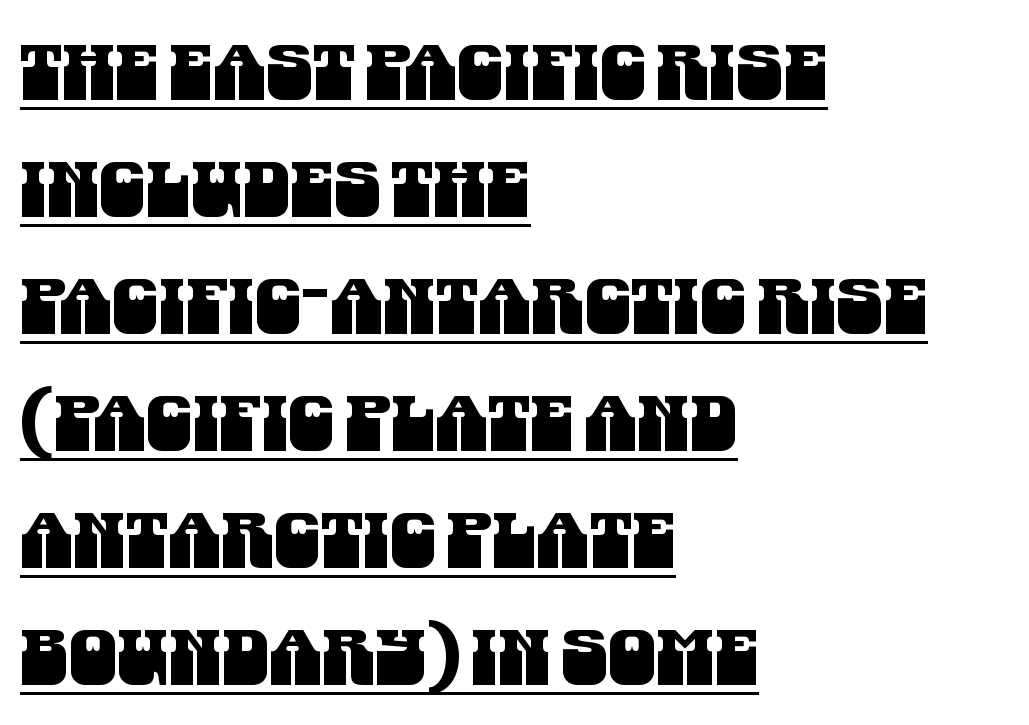
The image shows 76 px condensed sans-serif type; set left-aligned, normal line spacing (1.54x), normal letter spacing, underlined; medium stroke contrast and a large x-height.
